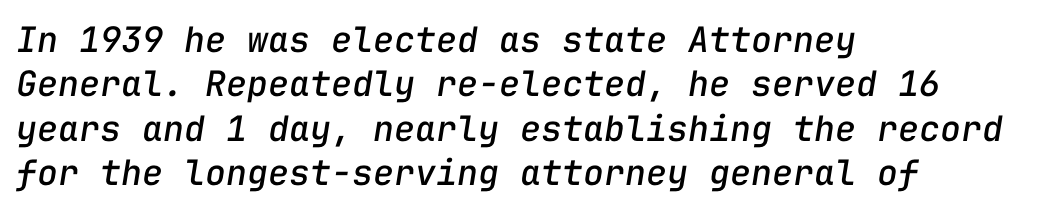
The image shows 35 px text type, italic (leaning right), monospaced; set left-aligned, normal line spacing (1.27x), normal letter spacing, not underlined; low stroke contrast and a medium x-height.
